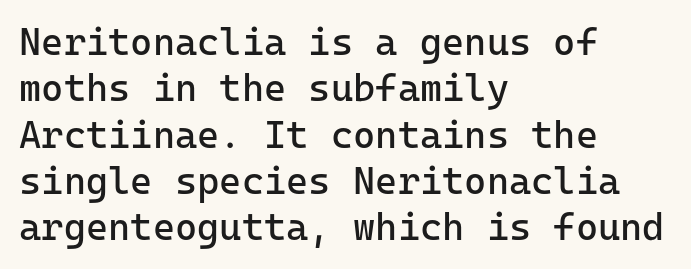
{"serif": "no", "italic": "no", "bold": "no", "weight": "regular", "width": "normal", "stroke_contrast": "low", "x_height": "medium", "underline": "no", "align": "left", "line_spacing_ratio": 1.22, "letter_spacing": "normal", "letter_spacing_em": 0.0, "glyph_px": 38}
